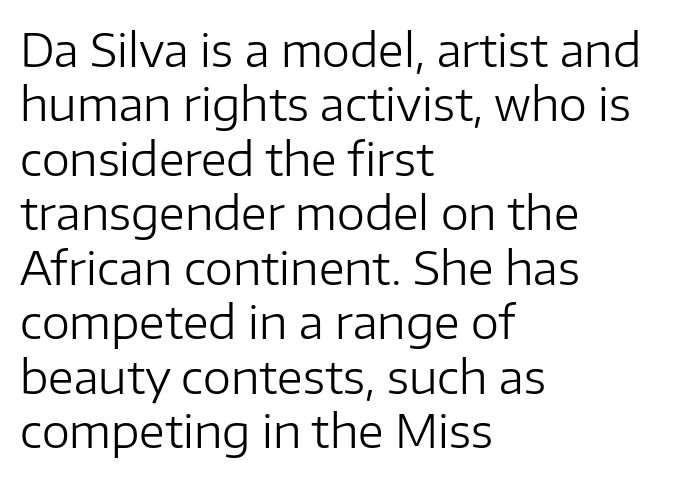
Alignment: flush left. Posture: straight, roman, zero tilt. A quiet, ordinary-to-light weight characterises the typeface. Examine the stroke ends and you'll find no serifs.
